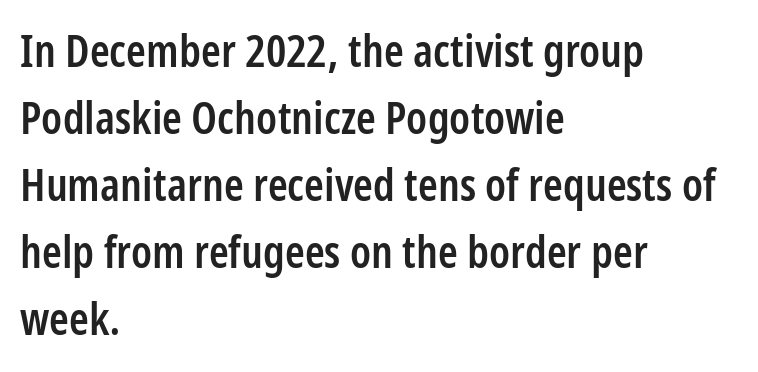
Q: Is the text bold? A: Semi-bold.
Q: Is the text italic (slanted)? A: No, it is upright.
Q: Is the typeface a serif or a sans-serif typeface? A: Sans-serif.
Q: Is the text underlined? A: No.
Q: How is the paragraph aligned? A: Left-aligned.
Q: Is the spacing between letters normal or unusually wide? A: Normal.
Q: Is the spacing between lines tight, normal or loose? A: Normal.
Q: Width (condensed, normal, or wide)? A: Condensed.
Q: Stroke contrast? A: Low.
Q: x-height? A: Medium.
Q: Monospaced? A: No.
